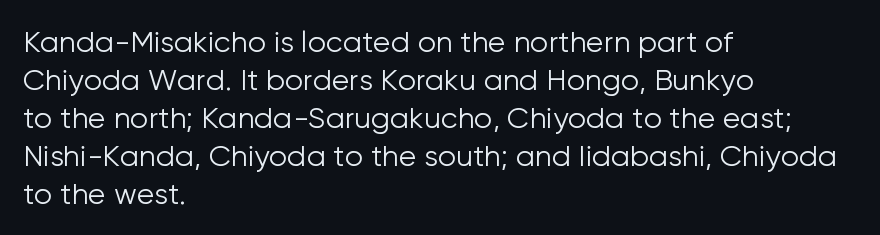
I'd call this a sans setting — the letters go barefoot. Which margin do the lines hug? The left one — the right edge is uneven. The space directly below the letters is spotless. Note the varied advance widths — an 'i' is clearly narrower than an 'm'.
